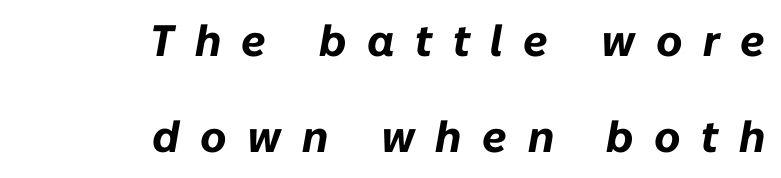
The image shows 44 px bold type, italic (leaning right); set right-aligned, loose line spacing (2.19x), unusually wide letter spacing (+0.47 em), not underlined; low stroke contrast and a medium x-height.
